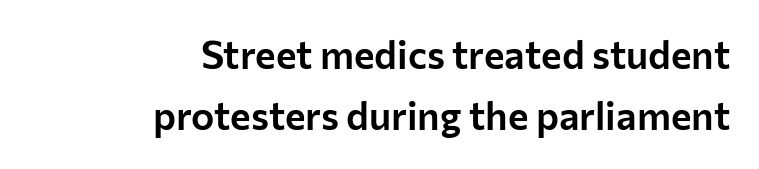
Q: Is the text italic (slanted)? A: No, it is upright.
Q: Is the typeface a serif or a sans-serif typeface? A: Sans-serif.
Q: Is the text underlined? A: No.
Q: How is the paragraph aligned? A: Right-aligned.
Q: Is the spacing between letters normal or unusually wide? A: Normal.
Q: Is the spacing between lines tight, normal or loose? A: Normal.
Q: Width (condensed, normal, or wide)? A: Normal.
Q: Stroke contrast? A: Low.
Q: x-height? A: Medium.
Q: Monospaced? A: No.
